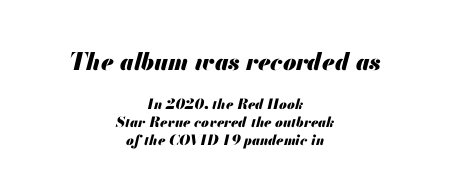
{"italic": "yes", "lean": "right", "slant_degrees": 13, "bold": "yes", "underline": "no", "align": "center", "line_spacing": "normal", "line_spacing_ratio": 1.29, "letter_spacing": "normal", "letter_spacing_em": 0.0, "larger_block": "first", "size_ratio": 1.71, "glyph_px": 24}
